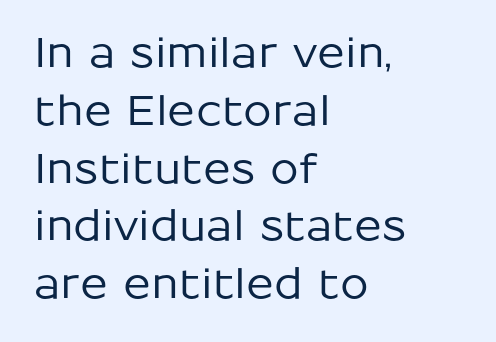
{"serif": "no", "italic": "no", "width": "normal", "stroke_contrast": "low", "x_height": "medium", "monospaced": "no", "underline": "no", "align": "left", "line_spacing": "normal", "line_spacing_ratio": 1.41, "letter_spacing": "normal", "letter_spacing_em": 0.0, "glyph_px": 41}
